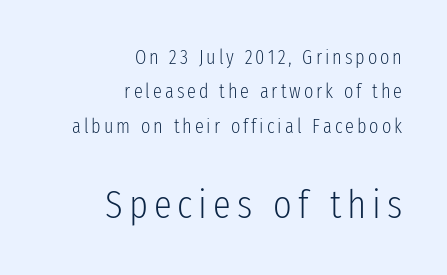
Posture: straight, roman, zero tilt. Bigger letters appear in the bottom chunk; the top chunk is reduced. Nobody drew a line under any word here. Alignment: flush right. These lines are rendered in a variable-pitch font.
